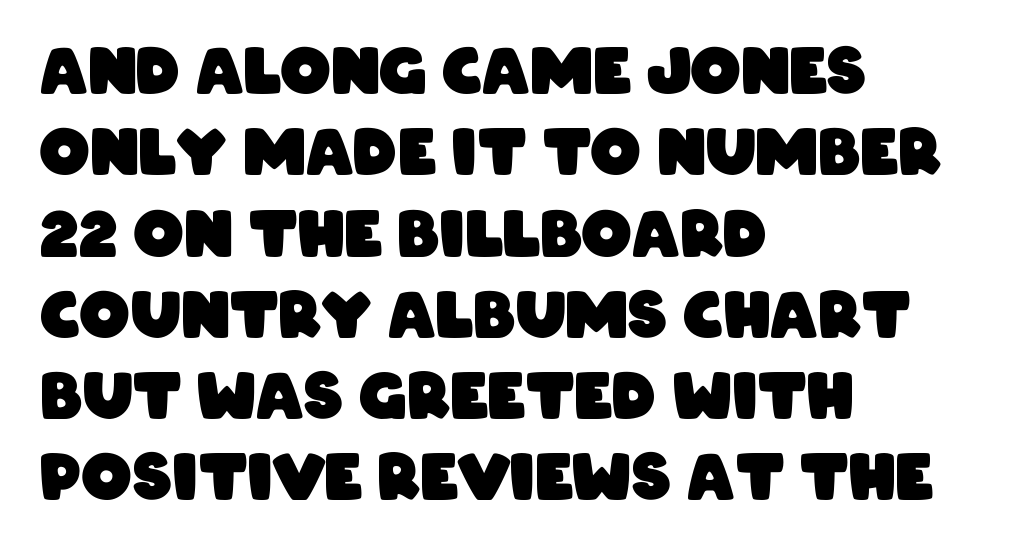
Q: Is the text bold? A: Yes.
Q: Is the typeface a serif or a sans-serif typeface? A: Sans-serif.
Q: Is the text underlined? A: No.
Q: How is the paragraph aligned? A: Left-aligned.
Q: Is the spacing between letters normal or unusually wide? A: Normal.
Q: Is the spacing between lines tight, normal or loose? A: Normal.
Q: Width (condensed, normal, or wide)? A: Condensed.
Q: Stroke contrast? A: Low.
Q: x-height? A: Large.
Q: Monospaced? A: No.
